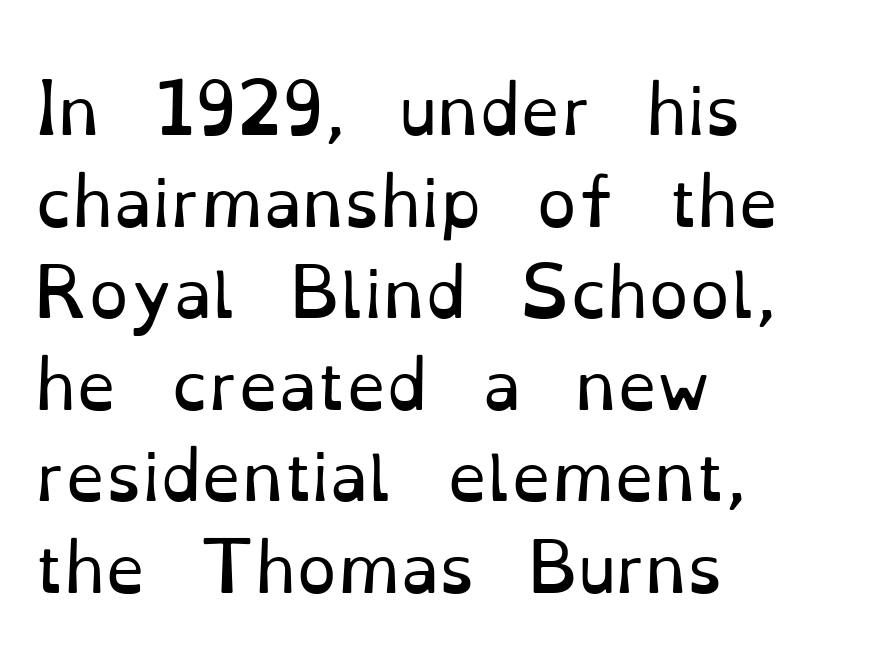
Designer's note — italics off, roman on. Proportional: the letters do not fall into vertical columns. Students, observe: this is what conventionally led text looks like. Vertical stems look standard width or narrower in stroke.
